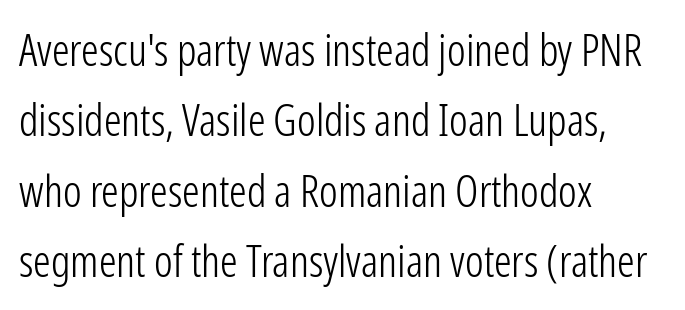
{"serif": "no", "italic": "no", "bold": "no", "weight": "light", "width": "condensed", "stroke_contrast": "low", "x_height": "medium", "monospaced": "no", "underline": "no", "align": "left", "line_spacing": "normal", "line_spacing_ratio": 1.6, "letter_spacing": "normal", "letter_spacing_em": 0.0, "glyph_px": 44}
